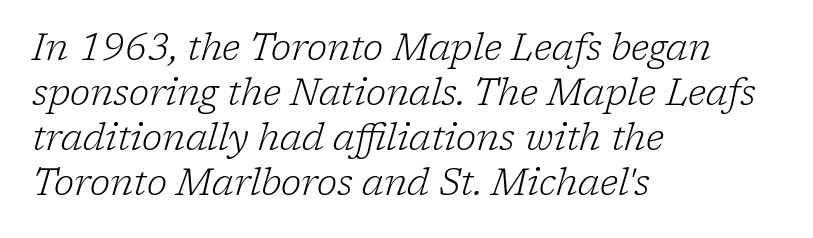
The image shows 37 px light serif type, italic (leaning right); set left-aligned, line spacing 1.22x, normal letter spacing, not underlined; low stroke contrast and a medium x-height.
